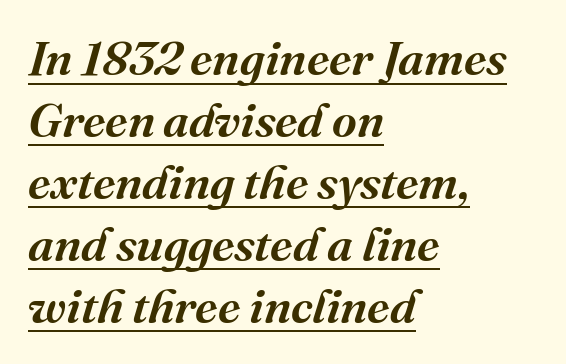
This rendering uses left alignment, leaving the right contour irregular. You could call the tracking neutral — neither tight nor loose. Note: serifs present on the glyphs. Has an underline been added? It has.
